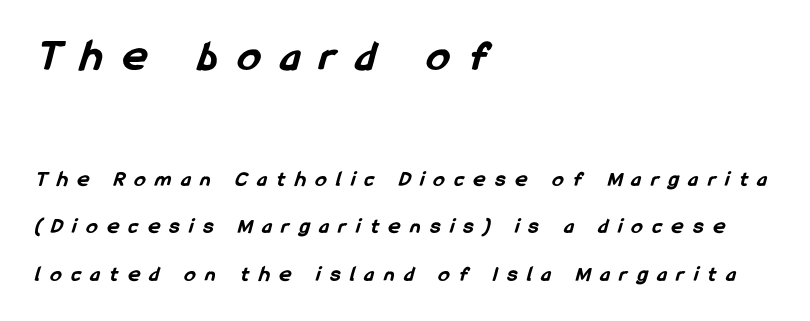
The image shows 45 px bold, condensed sans-serif type; set left-aligned, loose line spacing (2.17x), unusually wide letter spacing (+0.46 em), not underlined; the first (top) block is 2.05x larger; low stroke contrast and a medium x-height.
